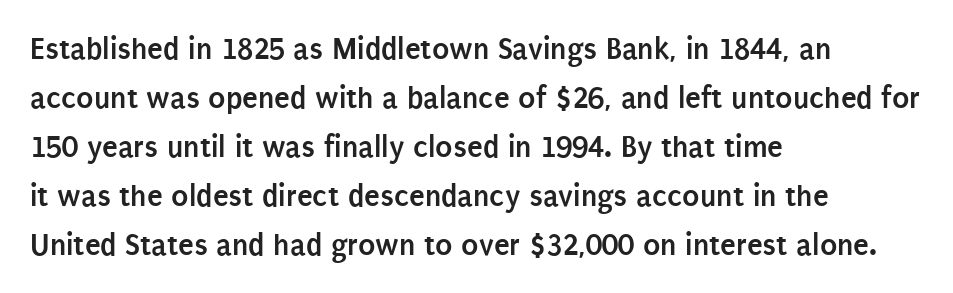
The image shows 32 px semibold, condensed sans-serif type, upright; set left-aligned, normal line spacing (1.53x), normal letter spacing, not underlined; low stroke contrast and a large x-height.
